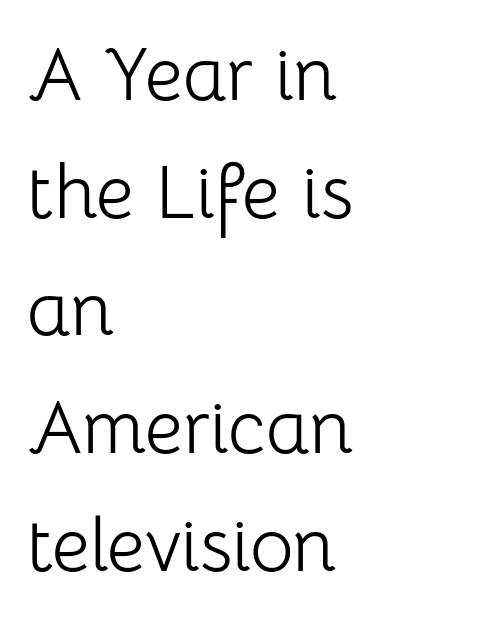
If you drew a ruler down the left edge, every line would touch it. Are there feet on the stems? There aren't — it's a sans. Decoration check: the copy has no underline. It's the straight-up-and-down kind of type.
